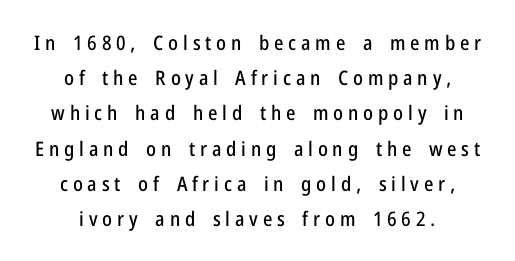
Descenders are the only things crossing below the line. Visually the block forms a symmetrical silhouette, jagged on both flanks. Characters remain perfectly vertical along every line. The letters are spread apart with noticeably loose tracking.
